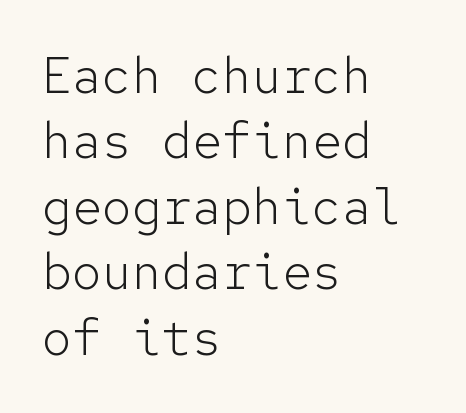
{"serif": "no", "italic": "no", "bold": "no", "weight": "light", "width": "normal", "stroke_contrast": "low", "x_height": "medium", "monospaced": "yes", "underline": "no", "align": "left", "line_spacing": "normal", "line_spacing_ratio": 1.31, "letter_spacing": "normal", "letter_spacing_em": 0.0, "glyph_px": 50}
